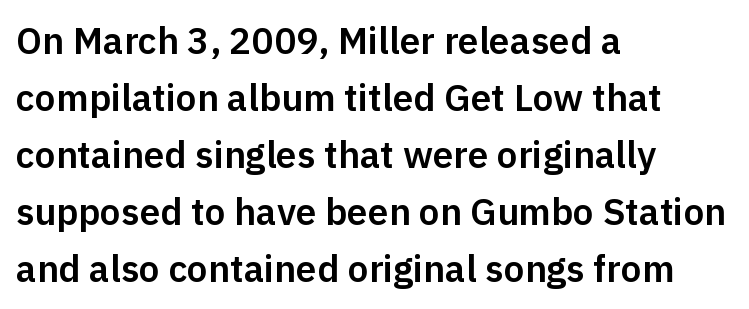
Q: Is the text italic (slanted)? A: No, it is upright.
Q: Is the typeface a serif or a sans-serif typeface? A: Sans-serif.
Q: Is the text underlined? A: No.
Q: How is the paragraph aligned? A: Left-aligned.
Q: Is the spacing between letters normal or unusually wide? A: Normal.
Q: Is the spacing between lines tight, normal or loose? A: Normal.
Q: Width (condensed, normal, or wide)? A: Normal.
Q: Stroke contrast? A: Low.
Q: x-height? A: Medium.
Q: Monospaced? A: No.
